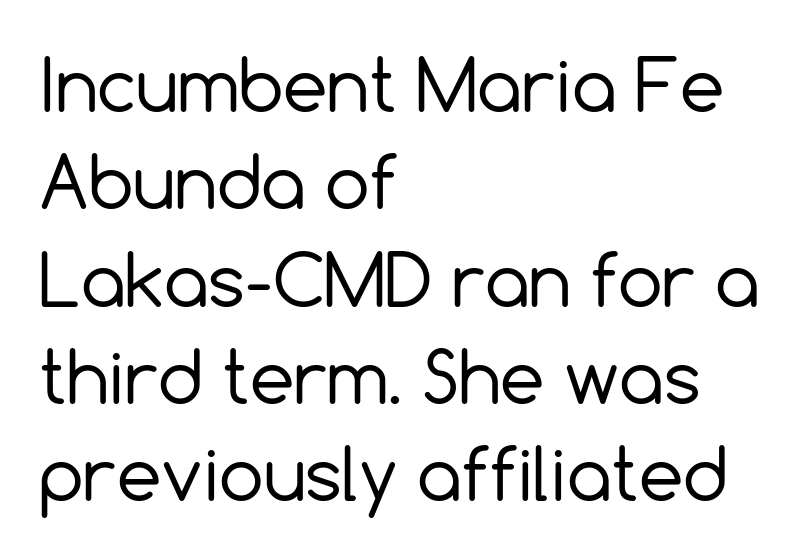
No heavy texture on the line: the type isn't bold. The gap between lines stays unmarked. It's the straight-up-and-down kind of type. Casual observation: everything's shoved over to the left. Honestly, the row spacing looks completely unremarkable.
